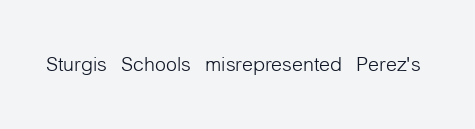
Q: Is the text bold? A: No.
Q: Is the text italic (slanted)? A: No, it is upright.
Q: Is the typeface a serif or a sans-serif typeface? A: Sans-serif.
Q: Is the text underlined? A: No.
Q: Is the spacing between letters normal or unusually wide? A: Normal.
Q: Width (condensed, normal, or wide)? A: Condensed.
Q: Stroke contrast? A: Low.
Q: x-height? A: Medium.
Q: Monospaced? A: No.
